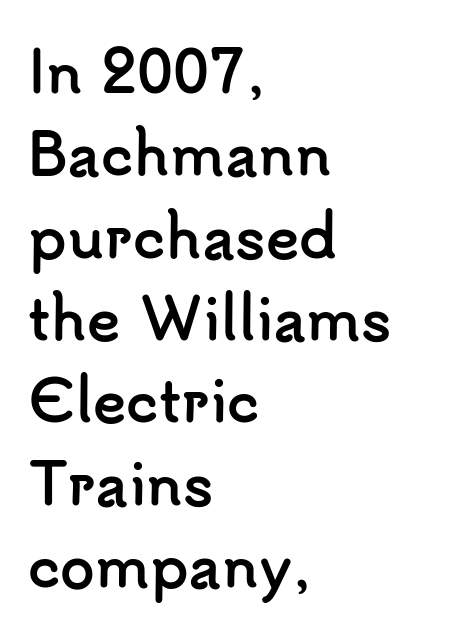
{"serif": "no", "italic": "no", "bold": "yes", "weight": "semibold", "width": "normal", "stroke_contrast": "low", "x_height": "small", "monospaced": "no", "underline": "no", "align": "left", "line_spacing": "normal", "line_spacing_ratio": 1.47, "letter_spacing": "normal", "letter_spacing_em": 0.0, "glyph_px": 56}
